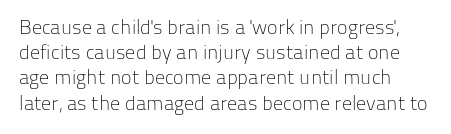
Q: Is the text bold? A: No.
Q: Is the text italic (slanted)? A: No, it is upright.
Q: Is the text underlined? A: No.
Q: Is the spacing between letters normal or unusually wide? A: Normal.
Q: Is the spacing between lines tight, normal or loose? A: Normal.
